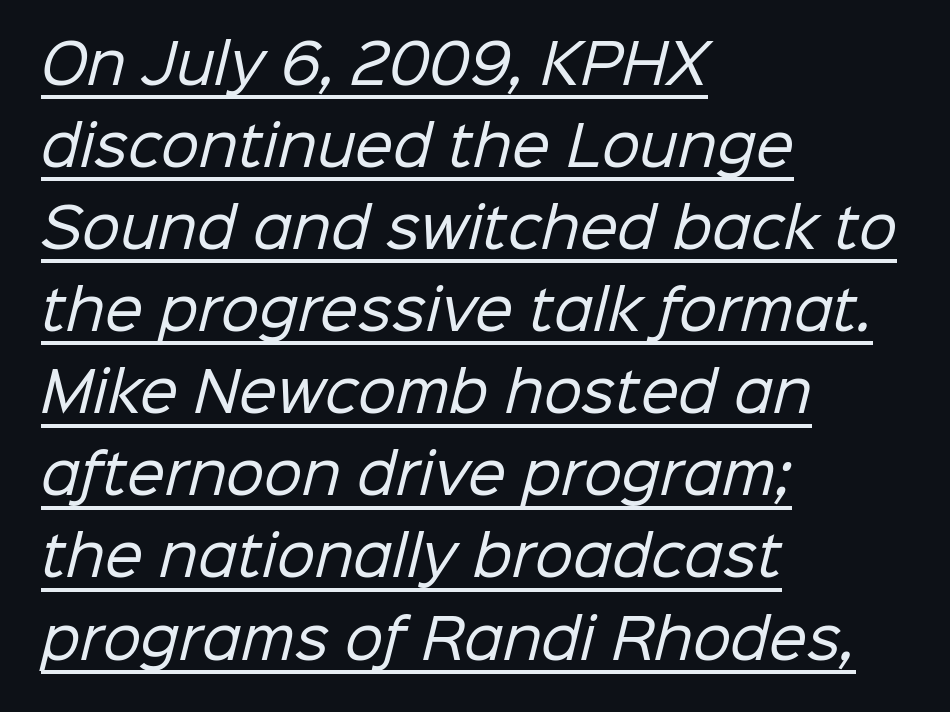
The image shows 54 px regular-weight sans-serif type; set left-aligned, normal line spacing (1.52x), normal letter spacing, underlined; low stroke contrast and a medium x-height.
